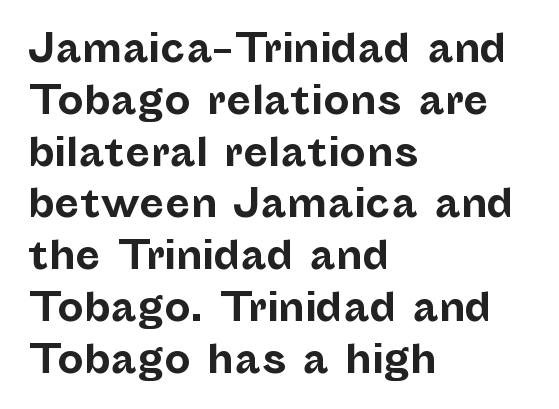
Where is the straight margin? On the left. Descender tails drop into unmarked territory. Students, note that the glyphs here touch the page at normal intervals. Unlike a traditional serif, this face leaves its strokes unadorned. Proportional: the letters do not fall into vertical columns.
